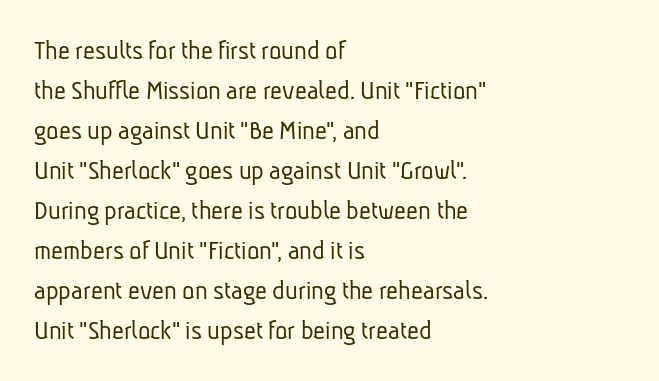
{"serif": "no", "bold": "no", "weight": "light", "width": "condensed", "stroke_contrast": "low", "x_height": "medium", "monospaced": "no", "underline": "no", "align": "left", "line_spacing": "normal", "line_spacing_ratio": 1.38, "letter_spacing": "normal", "letter_spacing_em": 0.0, "glyph_px": 29}
